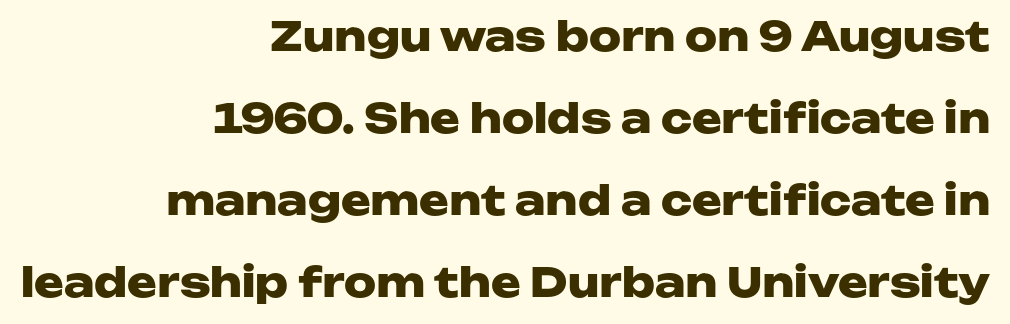
Q: Is the text bold? A: Yes.
Q: Is the text italic (slanted)? A: No, it is upright.
Q: Is the typeface a serif or a sans-serif typeface? A: Sans-serif.
Q: Is the text underlined? A: No.
Q: How is the paragraph aligned? A: Right-aligned.
Q: Is the spacing between letters normal or unusually wide? A: Normal.
Q: Is the spacing between lines tight, normal or loose? A: Loose.
Q: Width (condensed, normal, or wide)? A: Wide.
Q: Stroke contrast? A: Low.
Q: x-height? A: Medium.
Q: Monospaced? A: No.
